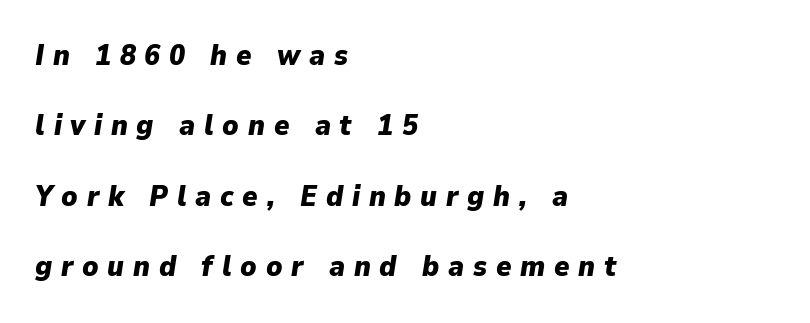
The image shows 29 px heavy type, italic (leaning right); set left-aligned, loose line spacing (2.43x), unusually wide letter spacing (+0.3 em), not underlined; low stroke contrast and a medium x-height.
